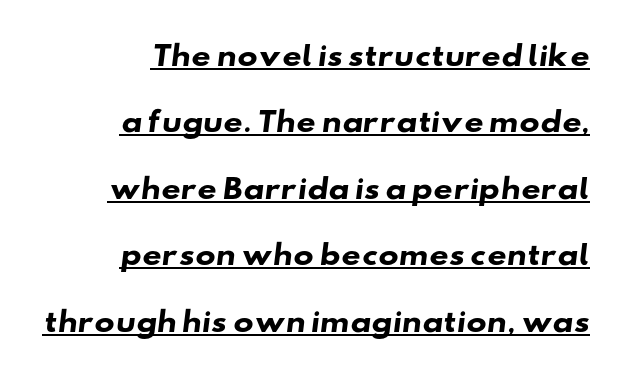
{"bold": "yes", "underline": "yes", "line_spacing": "loose", "line_spacing_ratio": 2.46, "letter_spacing": "normal", "letter_spacing_em": 0.0, "glyph_px": 27}
